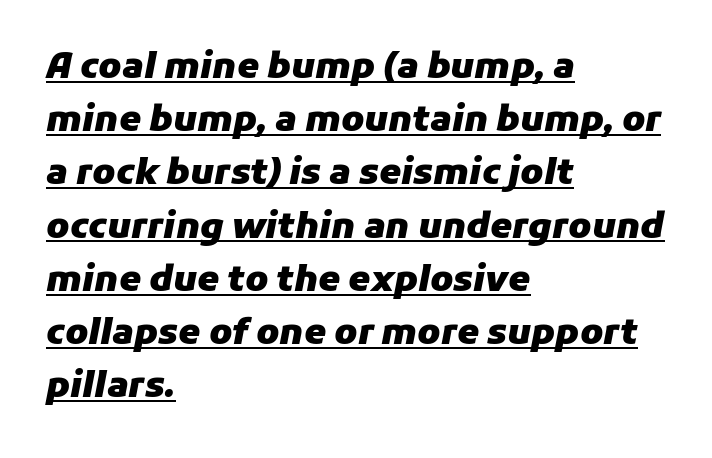
This sample keeps an unexceptional amount of space between lines. The passage shown leans; its letterforms are oblique. These lines carry a lot of weight — the face is fully bold. Left-aligned paragraph, ragged on the right. Glance below the letters and you will spot a drawn line.
